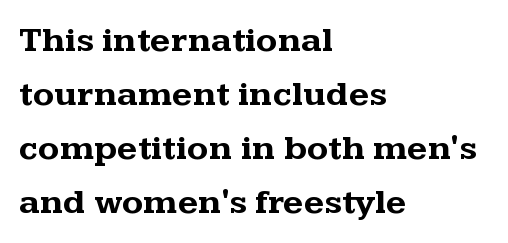
Q: Is the text bold? A: Yes.
Q: Is the text italic (slanted)? A: No, it is upright.
Q: Is the typeface a serif or a sans-serif typeface? A: Serif.
Q: Is the text underlined? A: No.
Q: How is the paragraph aligned? A: Left-aligned.
Q: Is the spacing between letters normal or unusually wide? A: Normal.
Q: Is the spacing between lines tight, normal or loose? A: Normal.
Q: Width (condensed, normal, or wide)? A: Wide.
Q: Stroke contrast? A: Medium.
Q: x-height? A: Medium.
Q: Monospaced? A: No.
